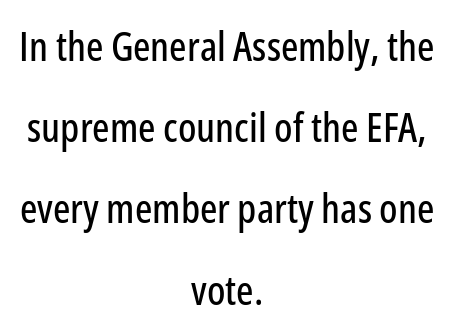
{"serif": "no", "italic": "no", "width": "condensed", "stroke_contrast": "low", "x_height": "medium", "monospaced": "no", "underline": "no", "align": "center", "line_spacing": "loose", "line_spacing_ratio": 1.98, "letter_spacing": "normal", "letter_spacing_em": 0.0, "glyph_px": 41}
